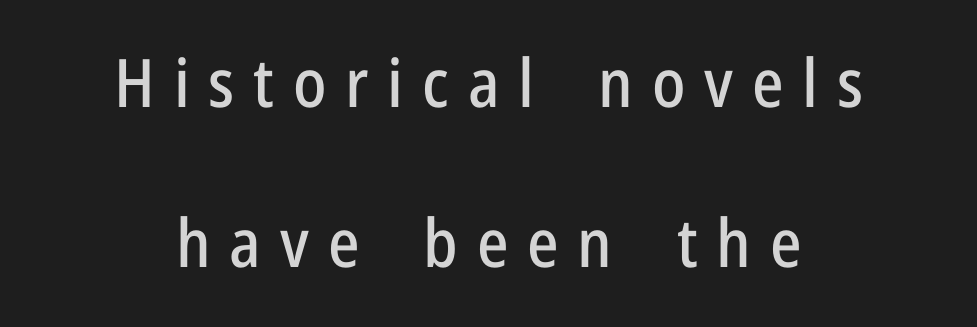
Does the leading feel generous? Absolutely, it's lavish. Varying glyph widths throughout — classic text-font behaviour. Tracking value appears strongly positive — letters spread wide. Type style note: lacks serifs. Designer's note — italics off, roman on.
